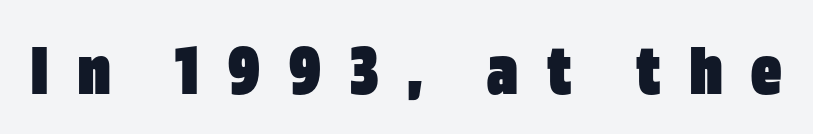
Q: Is the text bold? A: Yes.
Q: Is the text italic (slanted)? A: No, it is upright.
Q: Is the typeface a serif or a sans-serif typeface? A: Sans-serif.
Q: Is the text underlined? A: No.
Q: Is the spacing between letters normal or unusually wide? A: Unusually wide.
Q: Width (condensed, normal, or wide)? A: Condensed.
Q: Stroke contrast? A: Low.
Q: x-height? A: Large.
Q: Monospaced? A: No.
